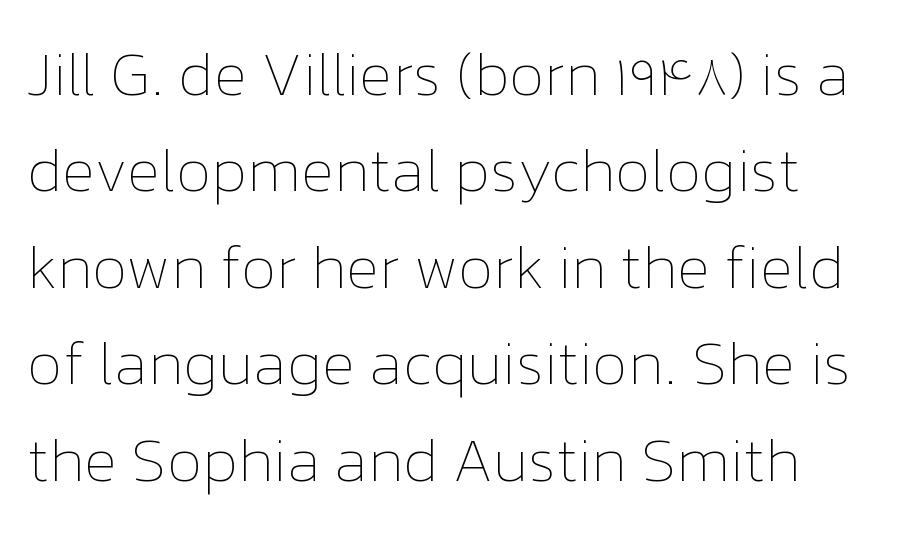
The specimen reads as upright at a glance. The lines sit at an ordinary, default distance from one another. No letter is thick-stroked: the sample isn't bold. Descenders hang freely into open space.
